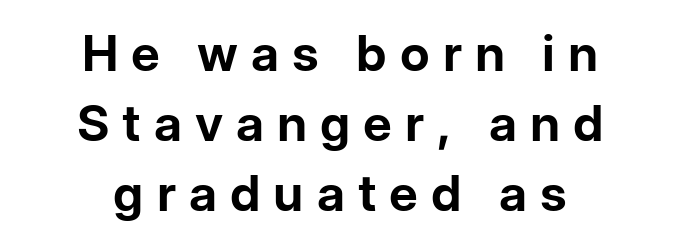
{"serif": "no", "italic": "no", "bold": "yes", "weight": "bold", "width": "normal", "stroke_contrast": "low", "x_height": "medium", "monospaced": "no", "underline": "no", "align": "center", "line_spacing": "normal", "line_spacing_ratio": 1.4, "letter_spacing": "wide", "letter_spacing_em": 0.26, "glyph_px": 50}
